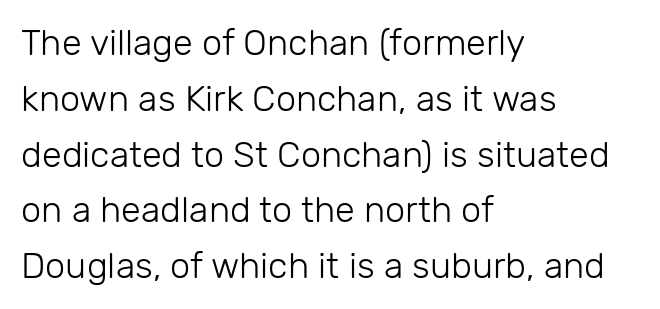
Q: Is the text bold? A: No.
Q: Is the text italic (slanted)? A: No, it is upright.
Q: Is the typeface a serif or a sans-serif typeface? A: Sans-serif.
Q: Is the text underlined? A: No.
Q: How is the paragraph aligned? A: Left-aligned.
Q: Is the spacing between letters normal or unusually wide? A: Normal.
Q: Is the spacing between lines tight, normal or loose? A: Normal.
Q: Width (condensed, normal, or wide)? A: Normal.
Q: Stroke contrast? A: Low.
Q: x-height? A: Medium.
Q: Monospaced? A: No.
